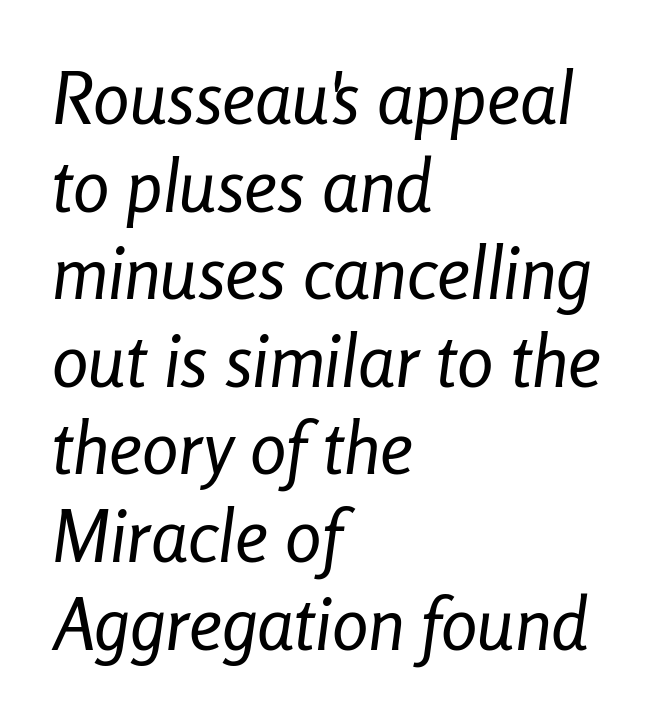
Q: Is the text bold? A: No.
Q: Is the text italic (slanted)? A: Yes, it leans right by about 8 degrees.
Q: Is the text underlined? A: No.
Q: How is the paragraph aligned? A: Left-aligned.
Q: Is the spacing between letters normal or unusually wide? A: Normal.
Q: Width (condensed, normal, or wide)? A: Condensed.
Q: Stroke contrast? A: Low.
Q: x-height? A: Medium.
Q: Monospaced? A: No.
